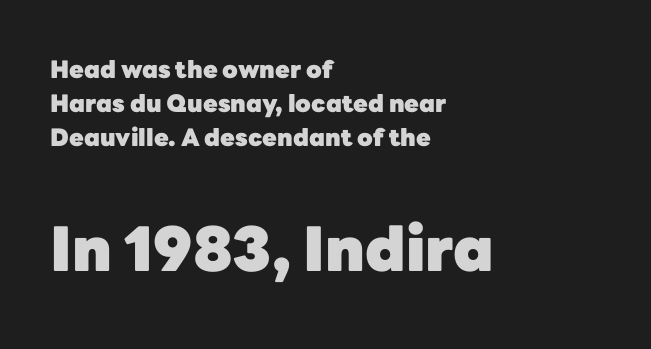
The image shows 61 px heavy sans-serif type, upright; set left-aligned, normal line spacing (1.42x), normal letter spacing, not underlined; the second (bottom) block is 2.54x larger; low stroke contrast and a medium x-height.
